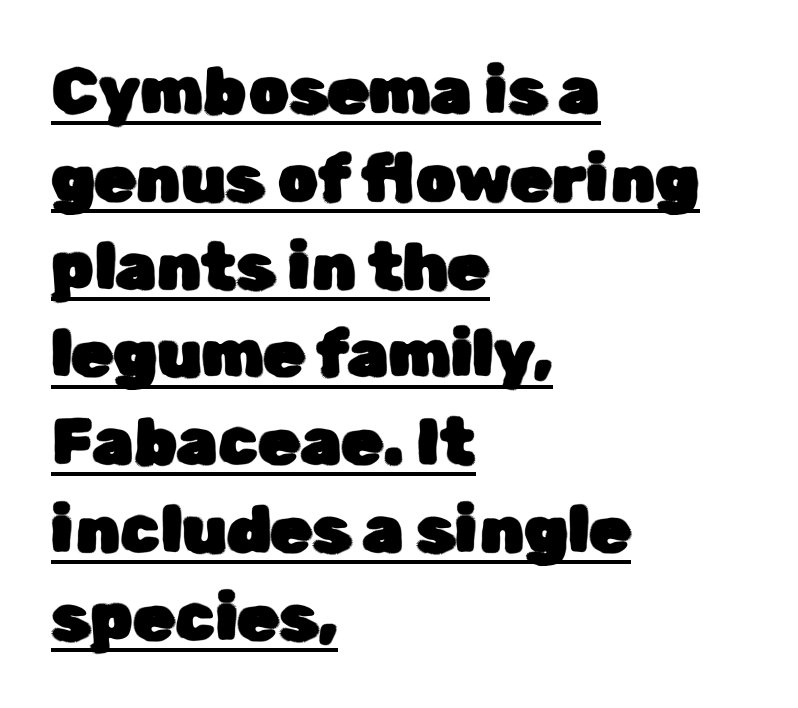
The vertical gap from one line to the next is medium. Alignment: flush left. The axis of the letterforms is exactly vertical. What decoration does the sample have? An underline. The rendering uses natural spacing where letterforms have individual widths. The tracking reads as untouched default to a designer's eye.
